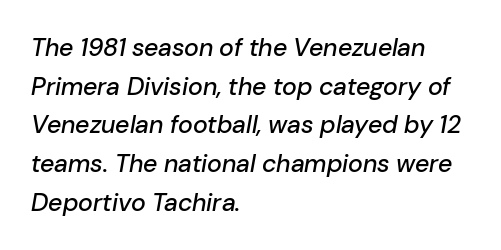
The designer left line spacing at the default. A bare baseline throughout the passage. Rendered with sloped, italic letterforms. The compositor pushed each line to the left boundary.
